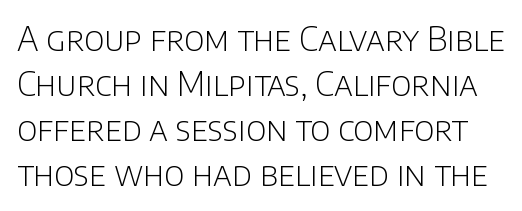
The image shows 33 px light sans-serif type, upright; set normal line spacing (1.36x), normal letter spacing, not underlined; low stroke contrast and a large x-height.
